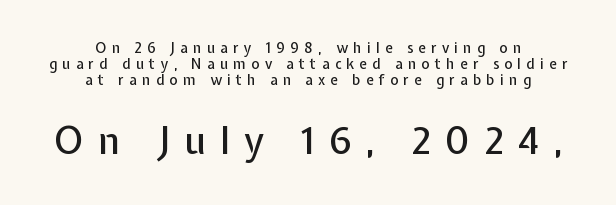
The image shows 37 px sans-serif type, upright; set centered, tight line spacing (1.13x), unusually wide letter spacing (+0.38 em), not underlined; the second (bottom) block is 2.64x larger; low stroke contrast and a medium x-height.
